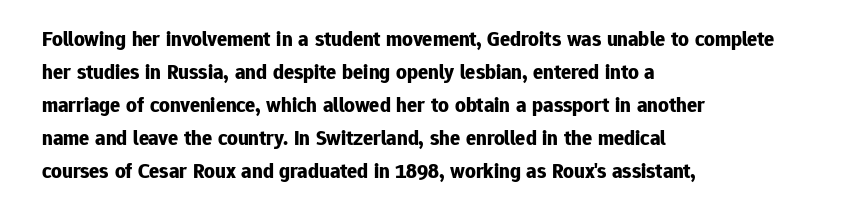
Q: Is the text bold? A: Yes.
Q: Is the text italic (slanted)? A: No, it is upright.
Q: Is the text underlined? A: No.
Q: How is the paragraph aligned? A: Left-aligned.
Q: Is the spacing between letters normal or unusually wide? A: Normal.
Q: Is the spacing between lines tight, normal or loose? A: Normal.
